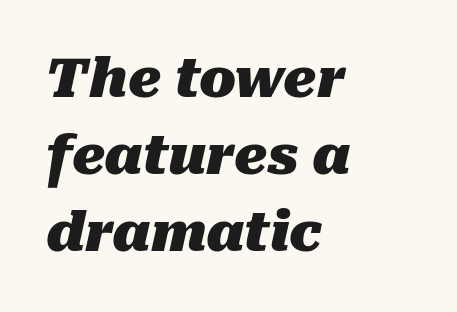
{"italic": "yes", "lean": "right", "slant_degrees": 10, "bold": "yes", "weight": "heavy", "width": "normal", "stroke_contrast": "medium", "x_height": "medium", "monospaced": "no", "underline": "no", "align": "left", "line_spacing": "normal", "line_spacing_ratio": 1.43, "letter_spacing": "normal", "letter_spacing_em": 0.0, "glyph_px": 54}
